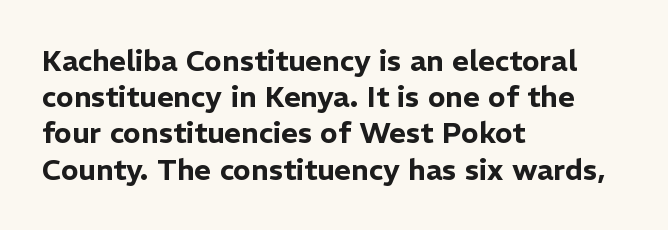
Nope, no serifs anywhere on these letters. Is this a fixed-width face? No — the glyphs have proportional, varying widths. A normal amount of white space separates one row of letters from the next. Beneath every word, the page is bare. Nope, not italic — everything's standing straight.
